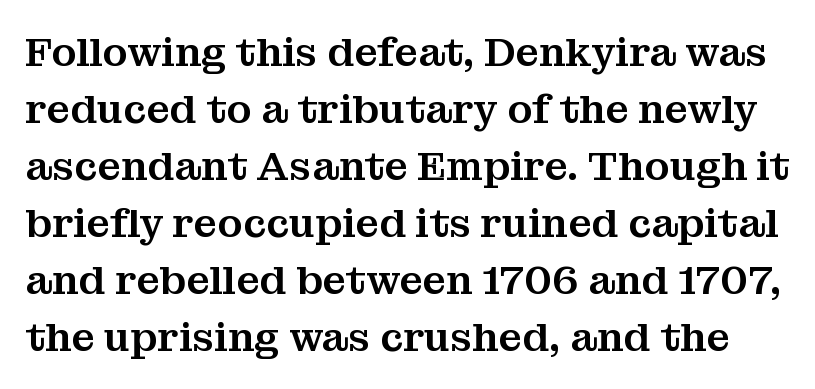
Q: Is the text italic (slanted)? A: No, it is upright.
Q: Is the typeface a serif or a sans-serif typeface? A: Serif.
Q: Is the text underlined? A: No.
Q: Is the spacing between letters normal or unusually wide? A: Normal.
Q: Is the spacing between lines tight, normal or loose? A: Normal.
Q: Width (condensed, normal, or wide)? A: Normal.
Q: Stroke contrast? A: Medium.
Q: x-height? A: Medium.
Q: Monospaced? A: No.
